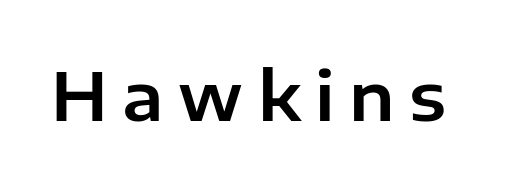
Q: Is the text italic (slanted)? A: No, it is upright.
Q: Is the typeface a serif or a sans-serif typeface? A: Sans-serif.
Q: Is the text underlined? A: No.
Q: Is the spacing between letters normal or unusually wide? A: Unusually wide.
Q: Width (condensed, normal, or wide)? A: Normal.
Q: Stroke contrast? A: Low.
Q: x-height? A: Medium.
Q: Monospaced? A: No.
